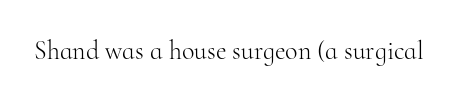
Q: Is the text bold? A: No.
Q: Is the text italic (slanted)? A: No, it is upright.
Q: Is the text underlined? A: No.
Q: Is the spacing between letters normal or unusually wide? A: Normal.
